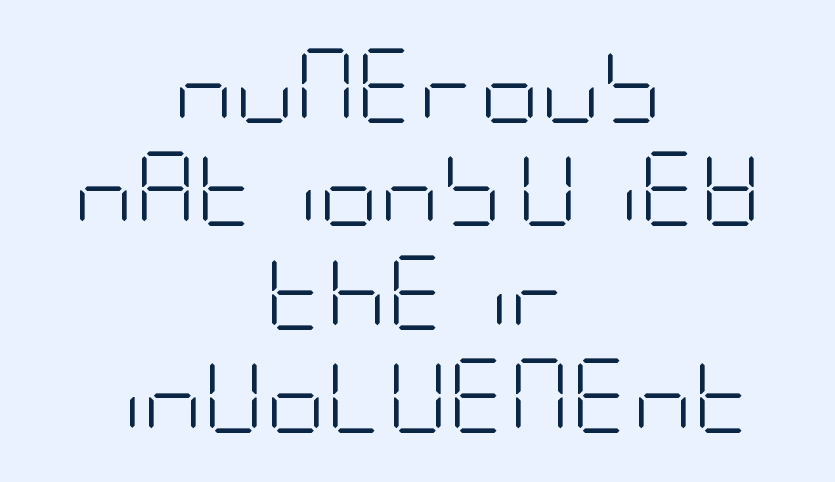
{"serif": "no", "italic": "no", "bold": "no", "weight": "light", "width": "condensed", "stroke_contrast": "low", "x_height": "large", "underline": "no", "align": "center", "line_spacing": "normal", "line_spacing_ratio": 1.38, "letter_spacing": "normal", "letter_spacing_em": 0.0, "glyph_px": 75}
